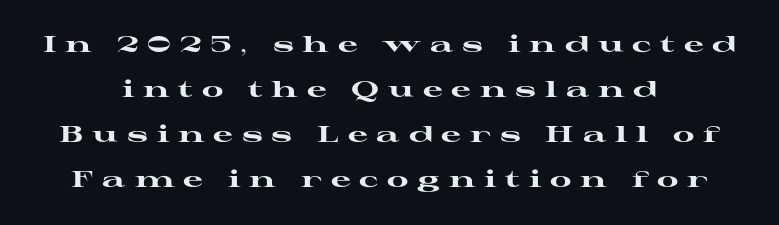
The image shows 22 px bold type, upright; set centered, loose line spacing (2.05x), unusually wide letter spacing (+0.4 em), not underlined.
